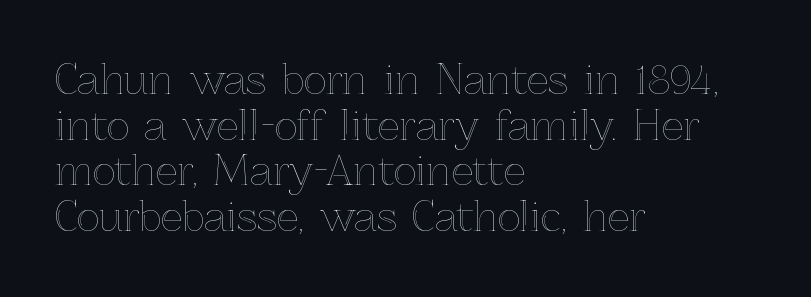
Q: Is the text italic (slanted)? A: No, it is upright.
Q: Is the text underlined? A: No.
Q: How is the paragraph aligned? A: Left-aligned.
Q: Is the spacing between letters normal or unusually wide? A: Normal.
Q: Width (condensed, normal, or wide)? A: Normal.
Q: x-height? A: Medium.
Q: Monospaced? A: No.
